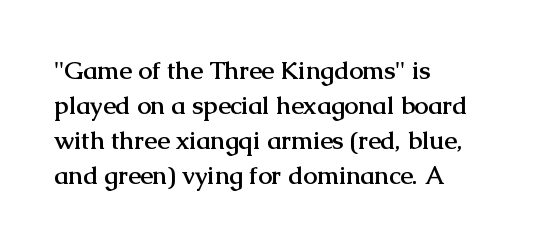
Q: Is the text bold? A: Yes.
Q: Is the text italic (slanted)? A: No, it is upright.
Q: Is the text underlined? A: No.
Q: How is the paragraph aligned? A: Left-aligned.
Q: Is the spacing between letters normal or unusually wide? A: Normal.
Q: Is the spacing between lines tight, normal or loose? A: Normal.
